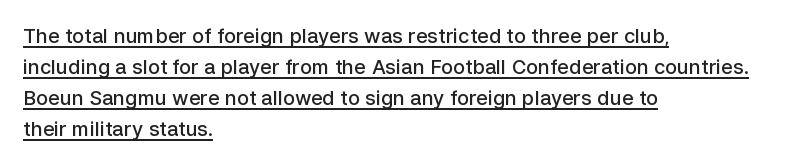
Q: Is the text bold? A: Semi-bold.
Q: Is the text italic (slanted)? A: No, it is upright.
Q: Is the text underlined? A: Yes.
Q: How is the paragraph aligned? A: Left-aligned.
Q: Is the spacing between letters normal or unusually wide? A: Normal.
Q: Is the spacing between lines tight, normal or loose? A: Normal.
